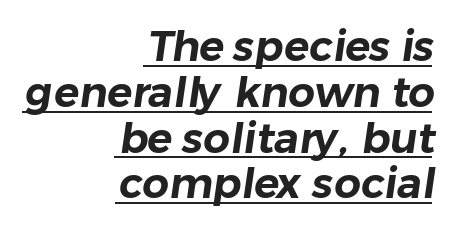
Q: Is the typeface a serif or a sans-serif typeface? A: Sans-serif.
Q: Is the text underlined? A: Yes.
Q: How is the paragraph aligned? A: Right-aligned.
Q: Is the spacing between letters normal or unusually wide? A: Normal.
Q: Is the spacing between lines tight, normal or loose? A: Tight.
Q: Width (condensed, normal, or wide)? A: Normal.
Q: Stroke contrast? A: Low.
Q: x-height? A: Medium.
Q: Monospaced? A: No.
